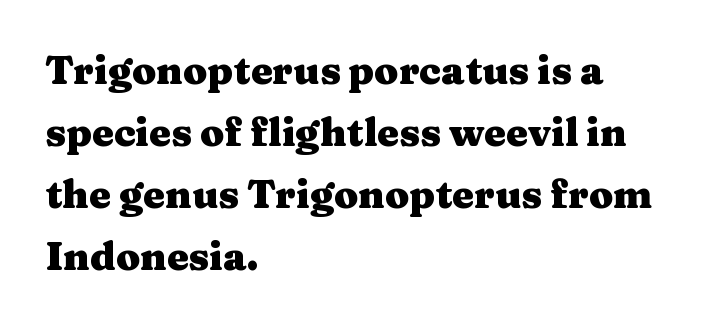
The image shows 39 px heavy, wide serif type, upright; set left-aligned, normal line spacing (1.59x), normal letter spacing, not underlined; medium stroke contrast and a medium x-height.
